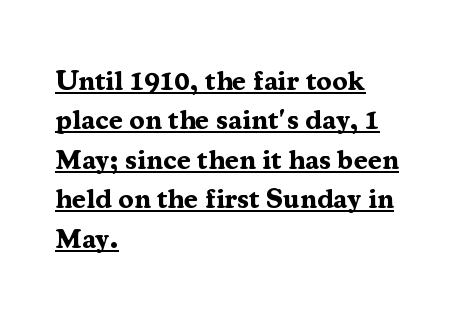
Q: Is the text bold? A: Yes.
Q: Is the text italic (slanted)? A: No, it is upright.
Q: Is the typeface a serif or a sans-serif typeface? A: Serif.
Q: Is the text underlined? A: Yes.
Q: How is the paragraph aligned? A: Left-aligned.
Q: Is the spacing between letters normal or unusually wide? A: Normal.
Q: Is the spacing between lines tight, normal or loose? A: Normal.
Q: Width (condensed, normal, or wide)? A: Normal.
Q: Stroke contrast? A: Medium.
Q: x-height? A: Medium.
Q: Monospaced? A: No.
